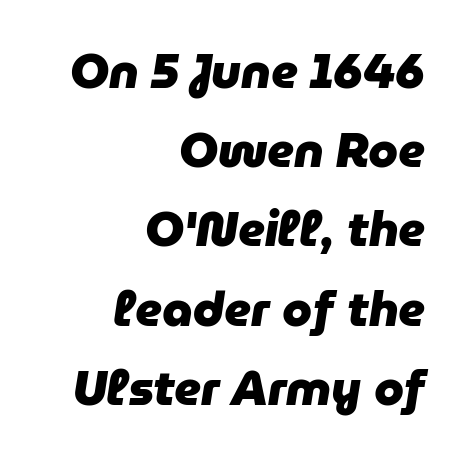
Q: Is the text bold? A: Yes.
Q: Is the text italic (slanted)? A: Yes, it leans right by about 9 degrees.
Q: Is the text underlined? A: No.
Q: How is the paragraph aligned? A: Right-aligned.
Q: Is the spacing between letters normal or unusually wide? A: Normal.
Q: Is the spacing between lines tight, normal or loose? A: Normal.
Q: Width (condensed, normal, or wide)? A: Normal.
Q: Stroke contrast? A: Low.
Q: x-height? A: Medium.
Q: Monospaced? A: No.
